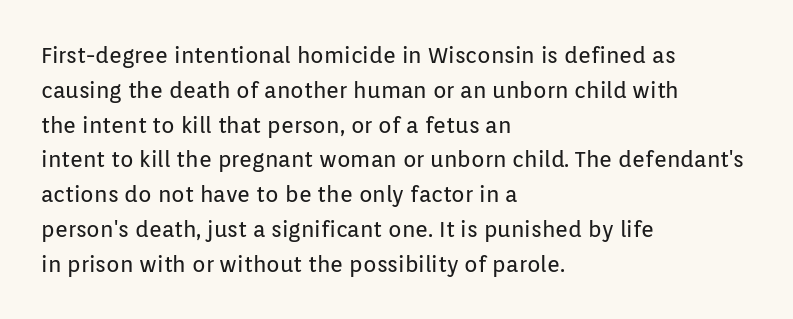
The image shows 22 px text type, upright; set left-aligned, normal line spacing (1.58x), normal letter spacing, not underlined.
